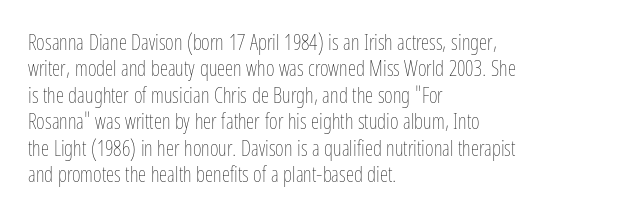
The rendering uses a moderate line-height, typical for paragraphs. Only glyphs here, with clear space below each row. The passage is arranged the way most books set body copy — flush left. Spacing between characters is what you'd get straight out of the box.
